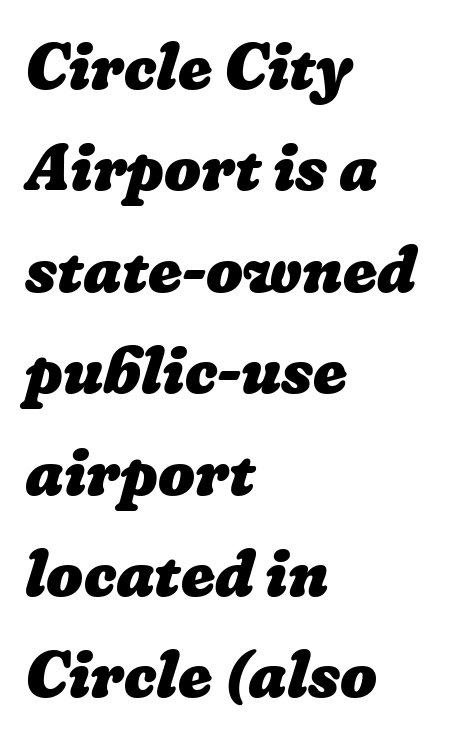
The image shows 65 px heavy type; set left-aligned, normal line spacing (1.56x), normal letter spacing, not underlined; low stroke contrast and a medium x-height.
